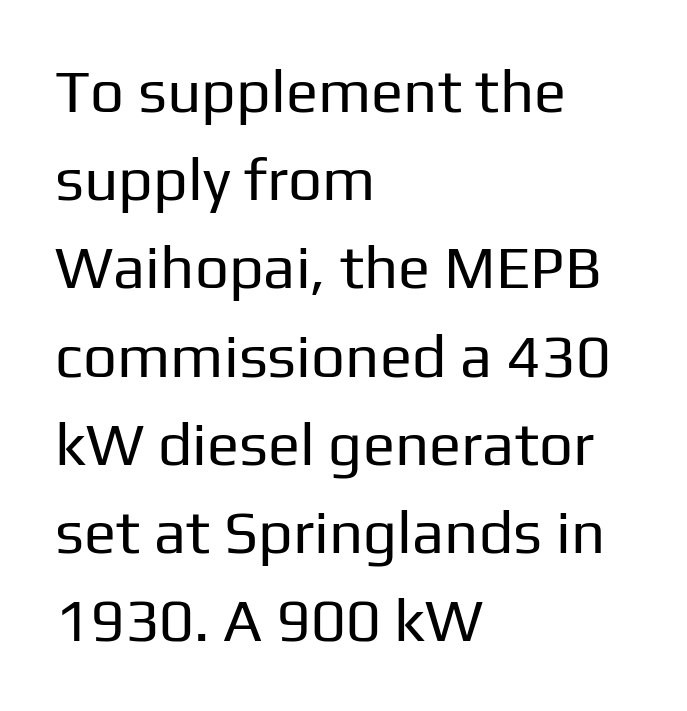
{"serif": "no", "italic": "no", "bold": "no", "weight": "regular", "width": "normal", "stroke_contrast": "low", "x_height": "medium", "monospaced": "no", "underline": "no", "align": "left", "line_spacing": "normal", "line_spacing_ratio": 1.47, "letter_spacing": "normal", "letter_spacing_em": 0.0, "glyph_px": 60}
